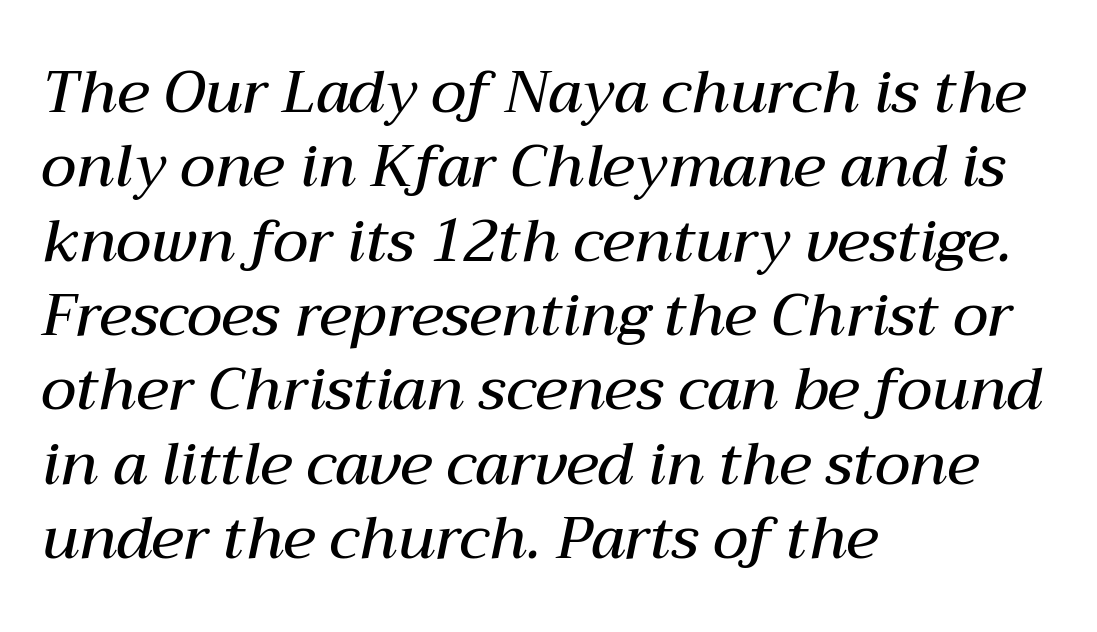
The font is running at a semibold setting, under full bold. Compared with a centered layout, this one pins lines to the left instead. Compared with typical paragraphs, the rows here are spaced about the same. Clear beneath every line of the passage.
